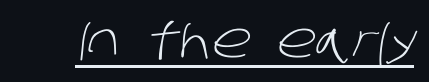
Q: Is the text bold? A: No.
Q: Is the typeface a serif or a sans-serif typeface? A: Sans-serif.
Q: Is the text underlined? A: Yes.
Q: Is the spacing between letters normal or unusually wide? A: Normal.
Q: Width (condensed, normal, or wide)? A: Normal.
Q: Stroke contrast? A: Low.
Q: x-height? A: Large.
Q: Monospaced? A: No.
